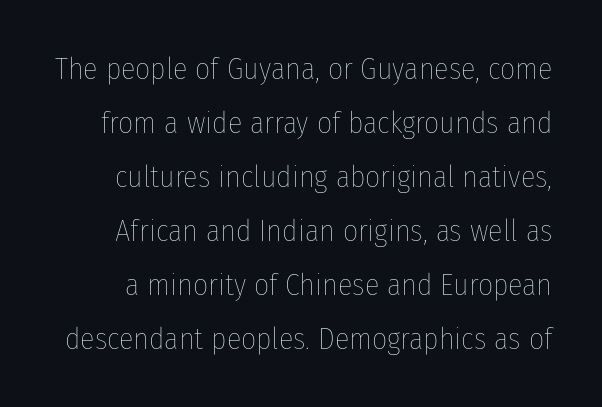
The image shows 30 px thin, condensed type, upright; set line spacing 1.8x, normal letter spacing, not underlined; low stroke contrast and a medium x-height.
